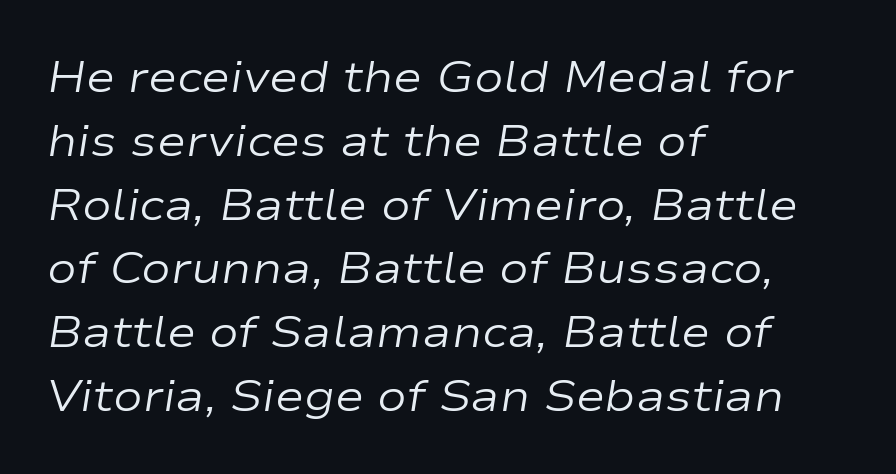
Descenders are the only things crossing below the line. The rendering uses natural spacing where letterforms have individual widths. This sample uses an oblique cut, with every glyph tilted off the vertical. Line spacing here is normal. These lines are set flush left with a ragged right edge. Weight: in the light-to-regular range.
